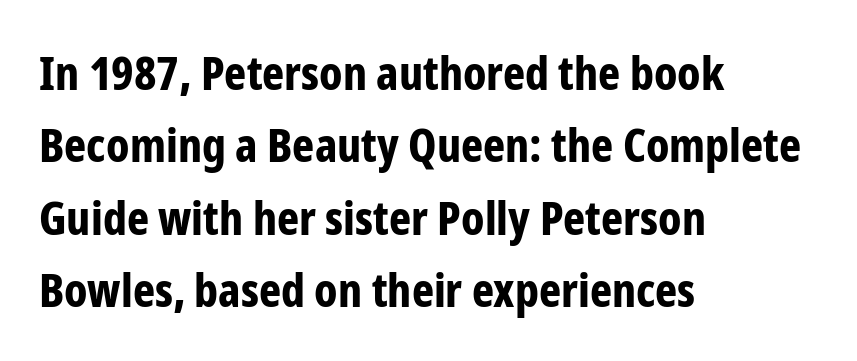
Ascenders rise straight up at ninety degrees. Beneath every word, the page is bare. Think of a printed novel: that variable character pitch is what you see here. Nope, no serifs anywhere on these letters. Quick note: interline space is typical. Nothing unusual about the tracking: characters are spaced as the font intends.
